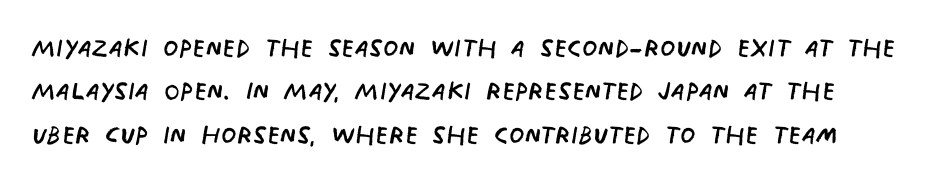
{"serif": "no", "bold": "no", "weight": "regular", "width": "condensed", "stroke_contrast": "low", "x_height": "large", "monospaced": "no", "underline": "no", "line_spacing_ratio": 1.24, "letter_spacing": "normal", "letter_spacing_em": 0.0, "glyph_px": 35}
